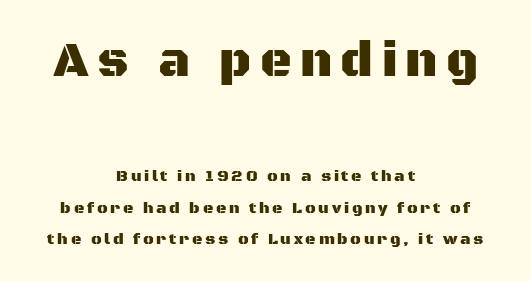
The specimen omits any rule beneath the text block's lines. Baseline-to-baseline distance is far greater than the letter height. A student would notice the top passage is typeset larger than what follows. If you drew a line through each stem, it would be perfectly vertical.
